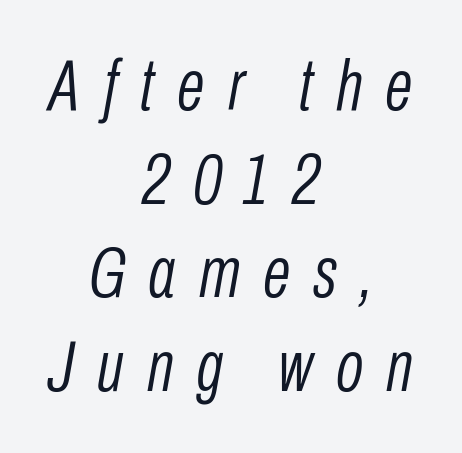
The image shows 72 px light, condensed type, italic (leaning right); set centered, normal line spacing (1.3x), unusually wide letter spacing (+0.32 em), not underlined; low stroke contrast and a medium x-height.
